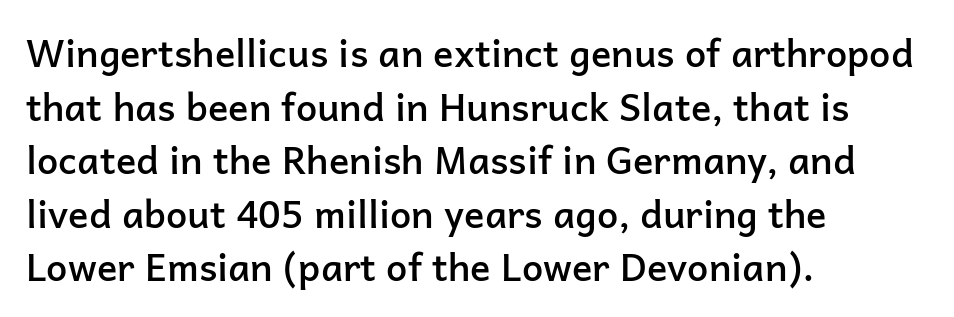
Q: Is the text bold? A: Semi-bold.
Q: Is the text italic (slanted)? A: No, it is upright.
Q: Is the typeface a serif or a sans-serif typeface? A: Sans-serif.
Q: Is the text underlined? A: No.
Q: How is the paragraph aligned? A: Left-aligned.
Q: Is the spacing between letters normal or unusually wide? A: Normal.
Q: Is the spacing between lines tight, normal or loose? A: Normal.
Q: Width (condensed, normal, or wide)? A: Normal.
Q: Stroke contrast? A: Low.
Q: x-height? A: Medium.
Q: Monospaced? A: No.
